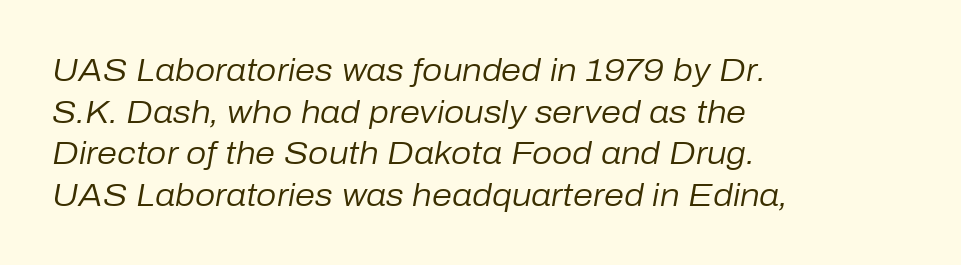
The image shows 32 px regular-weight type, italic (leaning right); set left-aligned, normal line spacing (1.3x), normal letter spacing, not underlined; low stroke contrast and a medium x-height.
